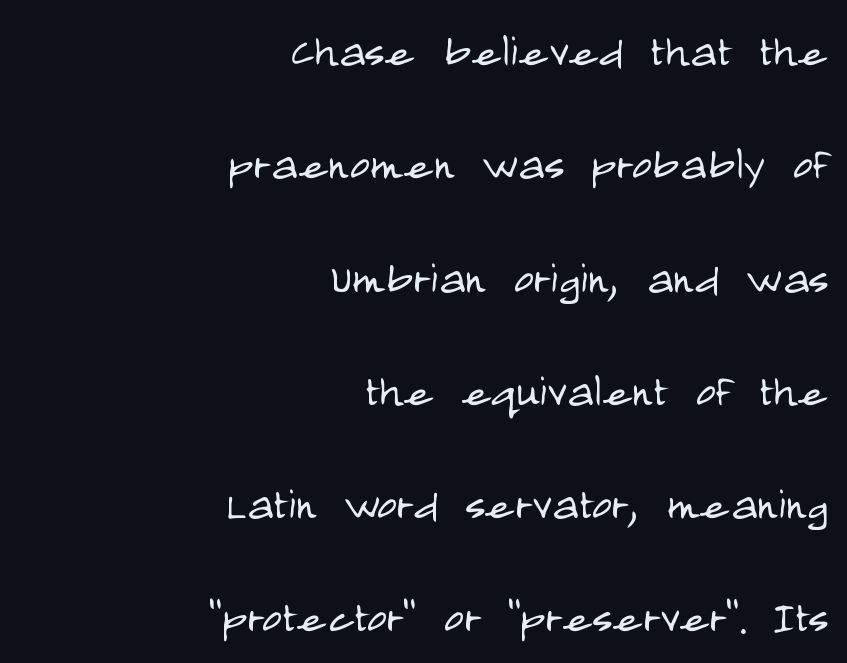
You could not count columns in this text — the font is proportionally spaced. Glance below the letters and you will spot only blank space. The letters carry no serifs — their stems end cleanly without finishing strokes. This is the regular roman posture of the typeface. Widely set lines give the paragraph a tall, airy silhouette.
